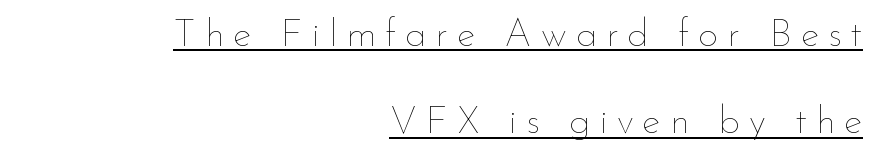
The image shows 39 px thin type, upright; set right-aligned, loose line spacing (2.24x), unusually wide letter spacing (+0.23 em), underlined; low stroke contrast and a small x-height.
